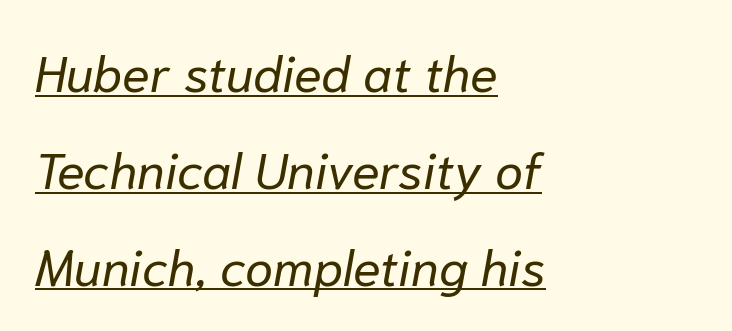
The image shows 51 px regular-weight type, italic (leaning right); set left-aligned, loose line spacing (1.9x), normal letter spacing, underlined; low stroke contrast and a medium x-height.
